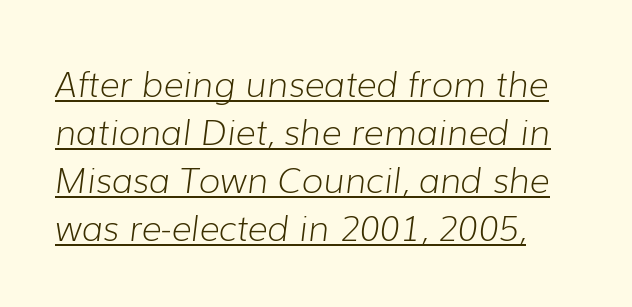
Style check: oblique. Do the characters align in a grid? No, the font is proportional. Characters follow at the spacing the type designer built in. How would I describe the line gaps? Plain and ordinary. In designer terms, the underline attribute is active on this setting. Bold? No — there's no thickening of the strokes.
